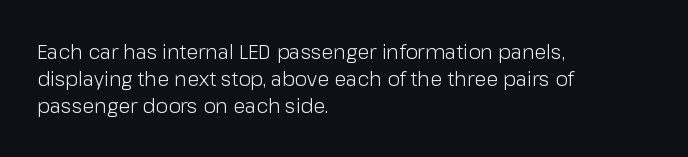
The text block is weighted toward the left margin, trailing off unevenly rightward. Summary of vertical rhythm: regular, with standard interline spacing. Spacing between characters is what you'd get straight out of the box. The letterforms sit at book weight or below.
